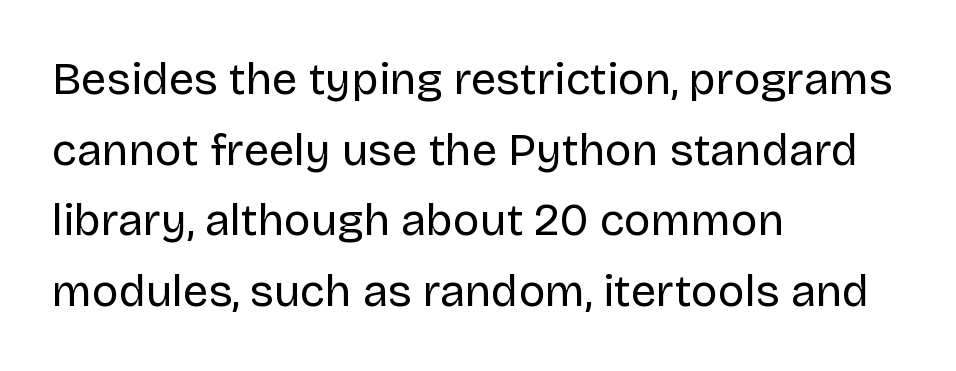
The image shows 45 px regular-weight sans-serif type, upright; set left-aligned, normal line spacing (1.57x), normal letter spacing, not underlined; low stroke contrast and a large x-height.
